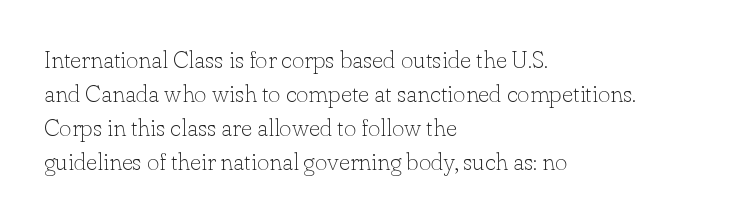
Q: Is the text bold? A: No.
Q: Is the text italic (slanted)? A: No, it is upright.
Q: Is the text underlined? A: No.
Q: How is the paragraph aligned? A: Left-aligned.
Q: Is the spacing between letters normal or unusually wide? A: Normal.
Q: Is the spacing between lines tight, normal or loose? A: Normal.
